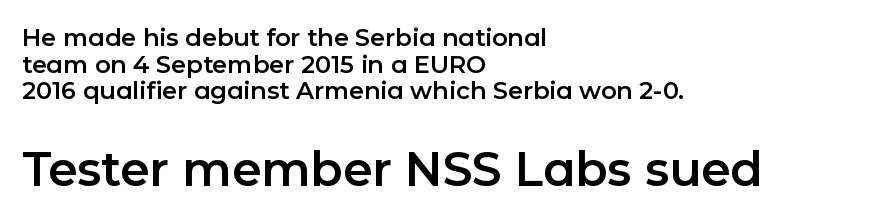
Nothing sits at the stroke ends, so this counts as sans-serif. The lines in this sample share a left origin and differ only in where they stop. Is this a fixed-width face? No — the glyphs have proportional, varying widths. Successive baselines arrive quickly, one right under another. No italicization has been applied; the sample stays upright. Any mark beneath the type? The region is blank.
